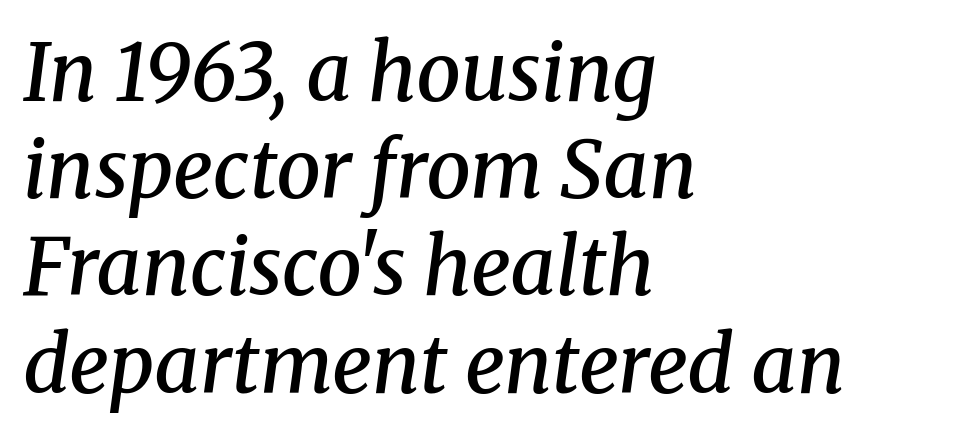
You can tell it's italic because the verticals aren't actually vertical. These lines are rendered in a variable-pitch font. Look at the bottom of the vertical strokes: they flare into serifs here. Each row of text sits above clean, open space. Look at the stroke-to-counter ratio: somewhat heavy, a semibold.
